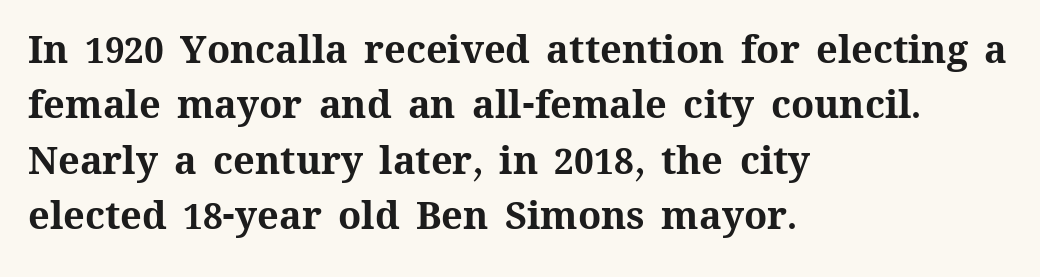
The image shows 38 px bold type, upright; set left-aligned, normal line spacing (1.46x), normal letter spacing, not underlined; medium stroke contrast and a medium x-height.
